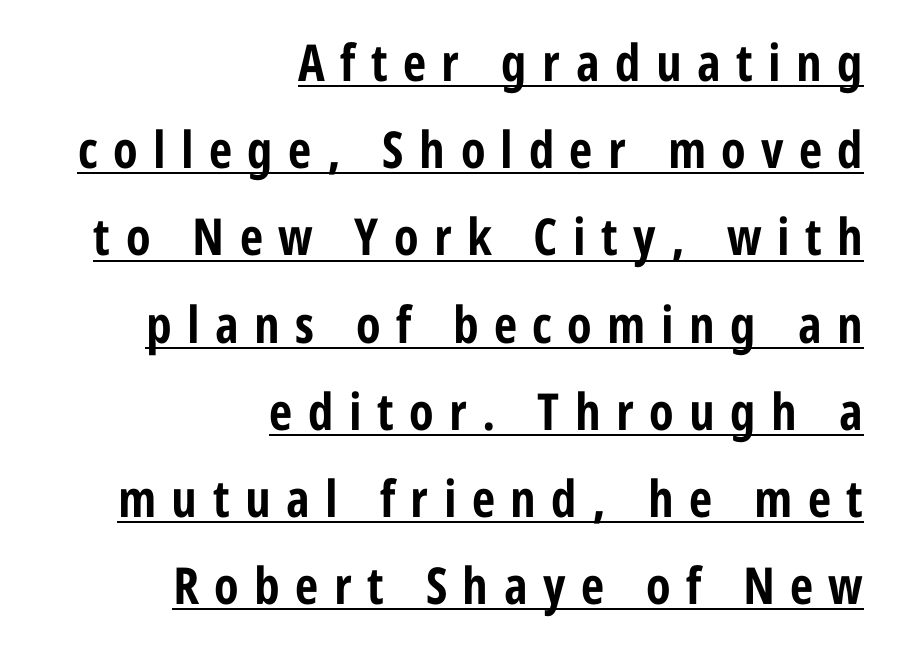
{"serif": "no", "italic": "no", "bold": "yes", "weight": "bold", "width": "condensed", "stroke_contrast": "low", "x_height": "medium", "monospaced": "no", "underline": "yes", "align": "right", "line_spacing_ratio": 1.71, "letter_spacing": "wide", "letter_spacing_em": 0.3, "glyph_px": 51}
